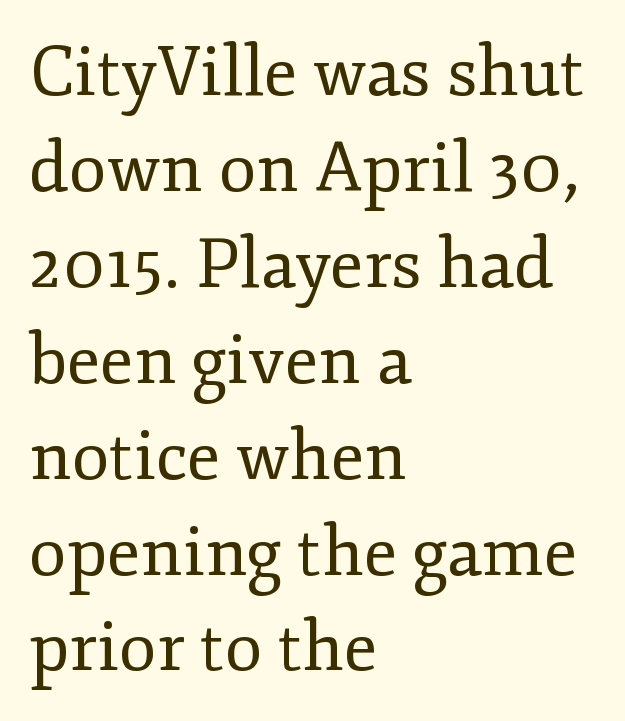
{"serif": "yes", "italic": "no", "bold": "no", "weight": "regular", "width": "normal", "stroke_contrast": "low", "x_height": "small", "monospaced": "no", "underline": "no", "align": "left", "line_spacing": "normal", "line_spacing_ratio": 1.39, "letter_spacing": "normal", "letter_spacing_em": 0.0, "glyph_px": 69}
